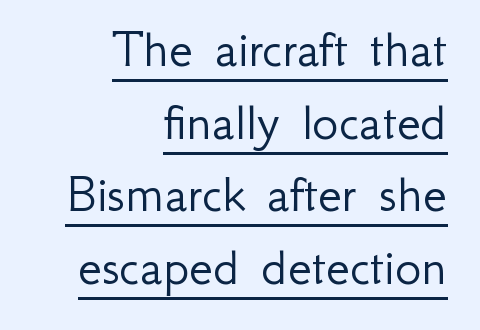
The image shows 55 px light sans-serif type, upright; set right-aligned, normal line spacing (1.32x), normal letter spacing, underlined; low stroke contrast and a small x-height.
